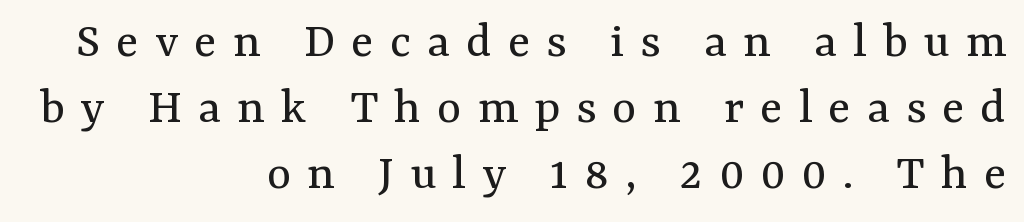
The image shows 52 px regular-weight serif type, upright; set right-aligned, normal line spacing (1.27x), unusually wide letter spacing (+0.31 em), not underlined; medium stroke contrast and a medium x-height.
